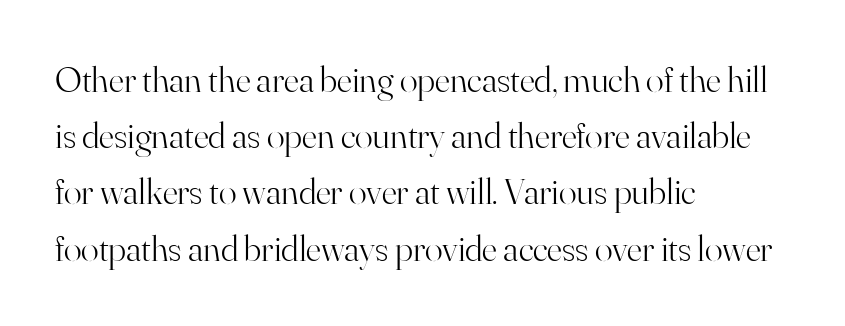
{"serif": "yes", "italic": "no", "bold": "no", "weight": "light", "width": "normal", "stroke_contrast": "high", "x_height": "small", "monospaced": "no", "underline": "no", "align": "left", "line_spacing": "normal", "line_spacing_ratio": 1.52, "letter_spacing": "normal", "letter_spacing_em": 0.0, "glyph_px": 37}
